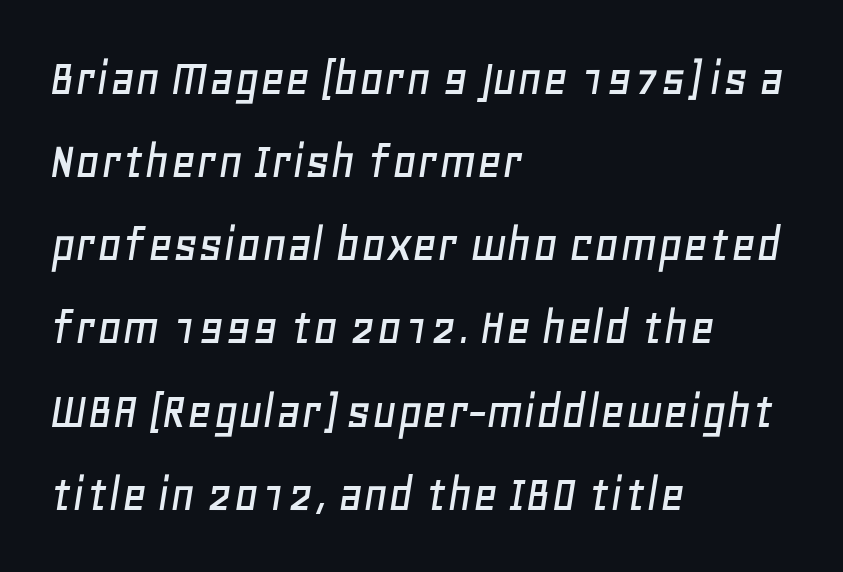
A student would call this left alignment; a typographer would say flush left, rag right. Spacing verdict: proportional, widths tailored to each character. There's an unmistakable incline to the writing here. One glance says typical: line gaps are just what's usual.
